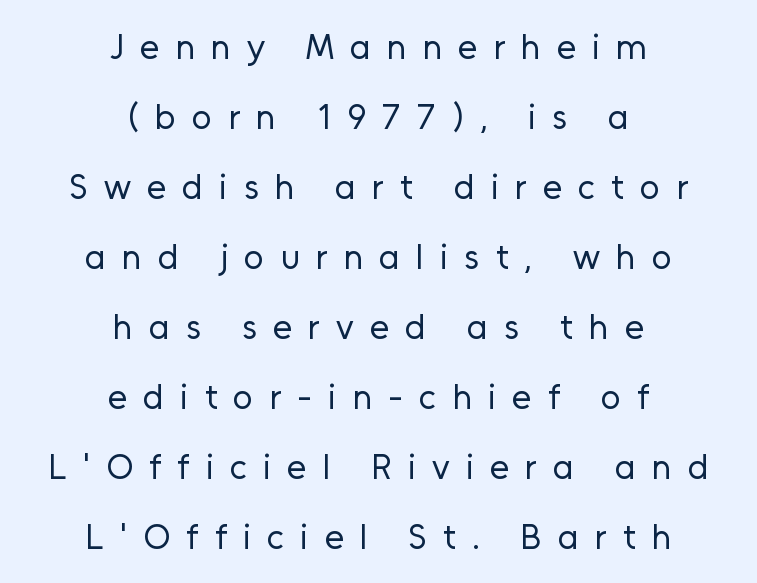
Each letter keeps its own natural width here, so spacing adapts to shape. Italic? Not at all — the glyphs are vertical. Someone cranked the tracking dial way up on this one. Does the leading feel generous? Absolutely, it's lavish. Is this a sans? Yes — the strokes have no serifs. Check the space under the baseline: it is left empty.
